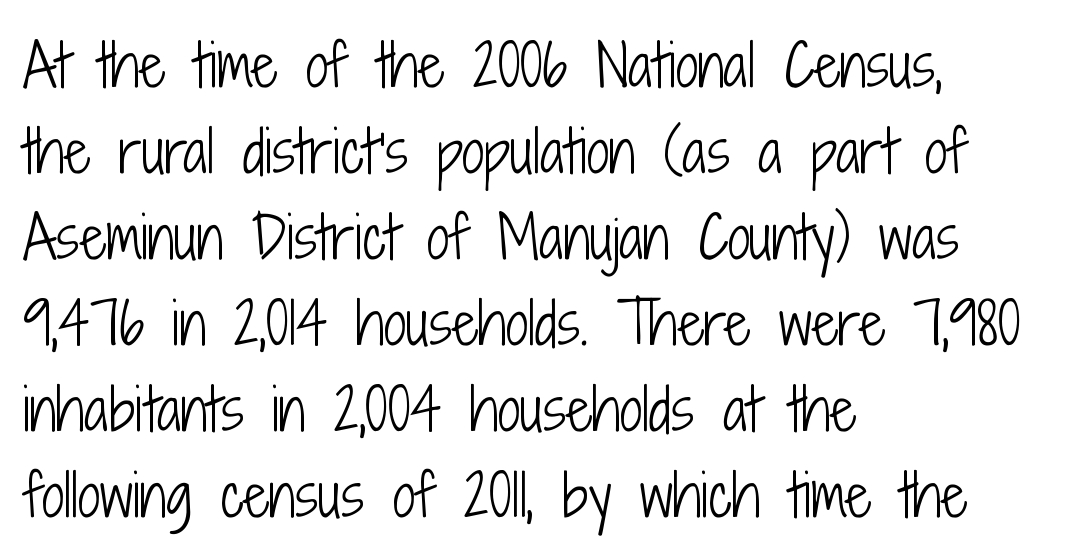
{"serif": "no", "italic": "no", "bold": "no", "weight": "light", "width": "condensed", "stroke_contrast": "low", "x_height": "medium", "monospaced": "no", "underline": "no", "align": "left", "line_spacing": "normal", "line_spacing_ratio": 1.51, "letter_spacing": "normal", "letter_spacing_em": 0.0, "glyph_px": 57}
